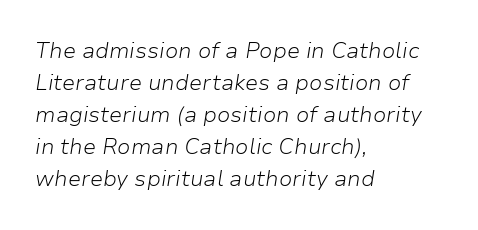
{"italic": "yes", "lean": "right", "slant_degrees": 9, "bold": "no", "underline": "no", "align": "left", "line_spacing": "normal", "line_spacing_ratio": 1.46, "letter_spacing": "normal", "letter_spacing_em": 0.0, "glyph_px": 22}
